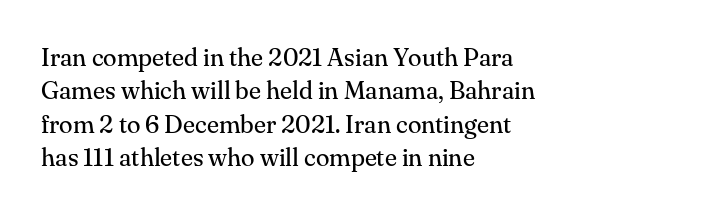
Notice how the stems are strictly vertical — no italics here. Clear beneath every line of the passage. Compared with typical paragraphs, the rows here are spaced about the same. The letters look calm and open, with moderate or lighter stems. Spacing between characters is what you'd get straight out of the box.
